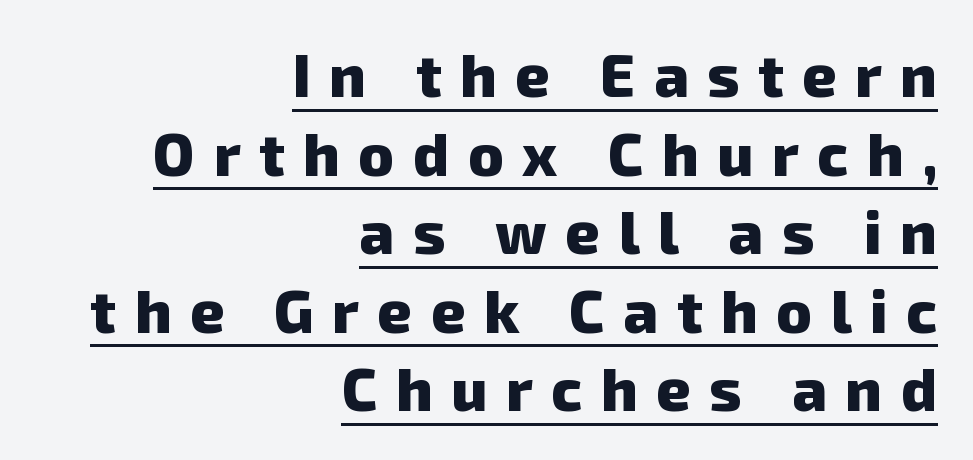
{"serif": "no", "bold": "yes", "weight": "heavy", "width": "normal", "stroke_contrast": "low", "x_height": "medium", "monospaced": "no", "underline": "yes", "align": "right", "line_spacing": "normal", "line_spacing_ratio": 1.31, "letter_spacing": "wide", "letter_spacing_em": 0.31, "glyph_px": 60}
